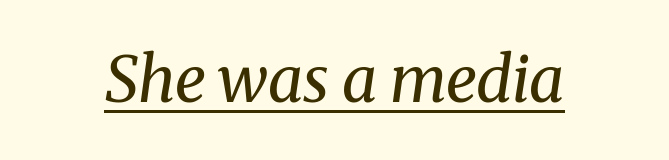
The image shows 63 px regular-weight serif type, italic (leaning right); set normal letter spacing, underlined; medium stroke contrast and a medium x-height.
